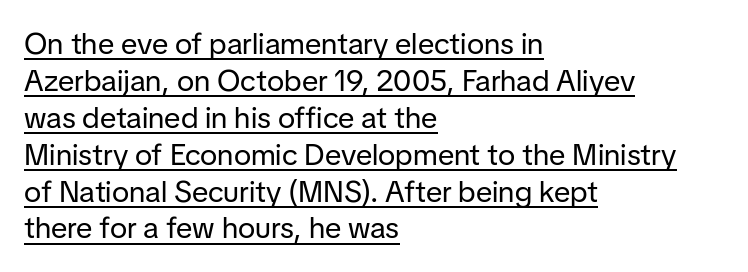
The image shows 30 px regular-weight sans-serif type, upright; set left-aligned, line spacing 1.23x, normal letter spacing, underlined; low stroke contrast and a medium x-height.
